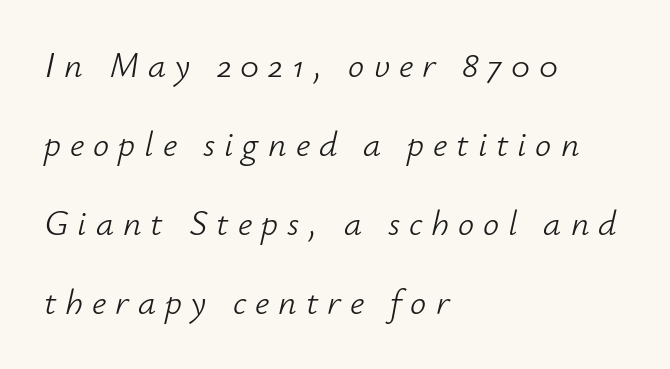
The image shows 36 px light type, italic (leaning right); set left-aligned, loose line spacing (2.19x), unusually wide letter spacing (+0.25 em), not underlined; low stroke contrast and a small x-height.
